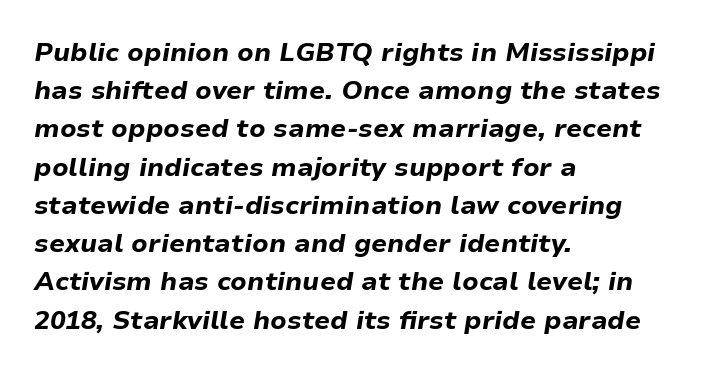
{"italic": "yes", "lean": "right", "slant_degrees": 9, "bold": "yes", "underline": "no", "align": "left", "line_spacing": "normal", "line_spacing_ratio": 1.47, "letter_spacing": "normal", "letter_spacing_em": 0.0, "glyph_px": 26}
